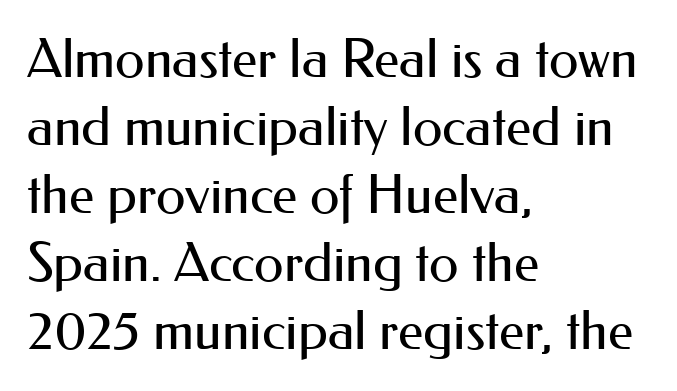
The image shows 54 px regular-weight sans-serif type, upright; set left-aligned, normal line spacing (1.26x), normal letter spacing, not underlined; medium stroke contrast and a small x-height.
